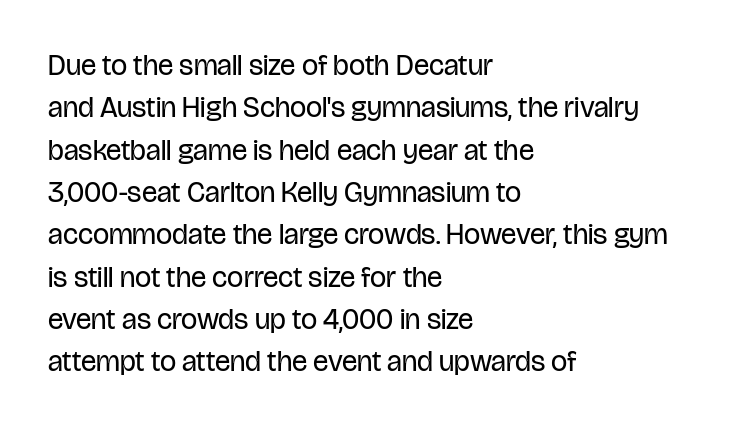
{"serif": "no", "italic": "no", "bold": "no", "weight": "regular", "width": "condensed", "stroke_contrast": "low", "x_height": "large", "monospaced": "no", "underline": "no", "align": "left", "line_spacing": "normal", "line_spacing_ratio": 1.46, "letter_spacing": "normal", "letter_spacing_em": 0.0, "glyph_px": 29}
